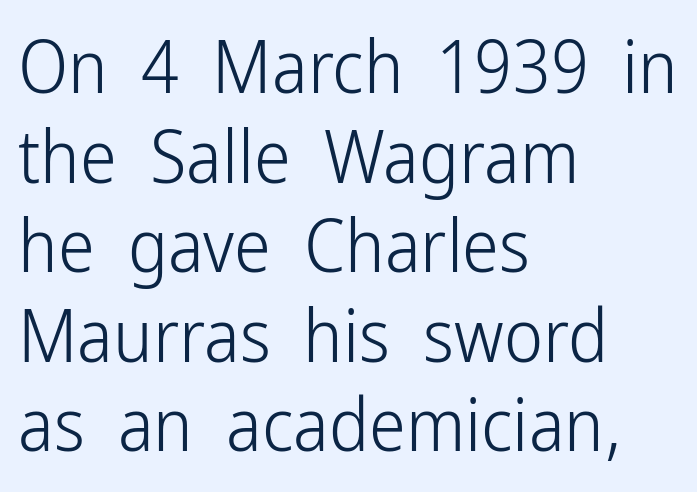
The image shows 74 px light, condensed sans-serif type, upright; set left-aligned, line spacing 1.21x, normal letter spacing, not underlined; low stroke contrast and a medium x-height.
